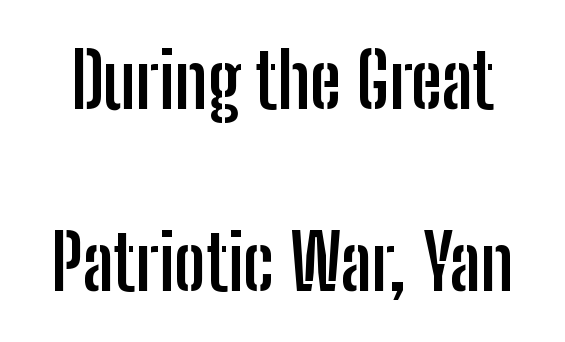
{"serif": "no", "italic": "no", "bold": "yes", "weight": "semibold", "width": "condensed", "stroke_contrast": "low", "x_height": "medium", "monospaced": "no", "underline": "no", "line_spacing": "loose", "line_spacing_ratio": 2.39, "letter_spacing": "normal", "letter_spacing_em": 0.0, "glyph_px": 76}
